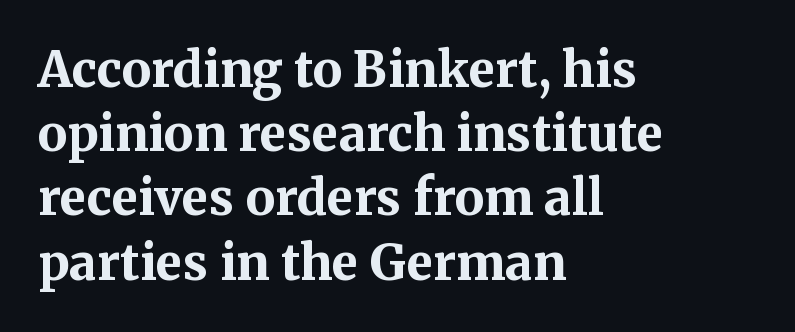
{"serif": "yes", "italic": "no", "bold": "yes", "weight": "bold", "width": "normal", "stroke_contrast": "medium", "x_height": "medium", "monospaced": "no", "underline": "no", "align": "left", "line_spacing": "normal", "line_spacing_ratio": 1.31, "letter_spacing": "normal", "letter_spacing_em": 0.0, "glyph_px": 49}
